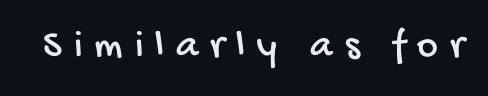
Q: Is the typeface a serif or a sans-serif typeface? A: Sans-serif.
Q: Is the text underlined? A: No.
Q: Is the spacing between letters normal or unusually wide? A: Unusually wide.
Q: Width (condensed, normal, or wide)? A: Condensed.
Q: Stroke contrast? A: Low.
Q: x-height? A: Large.
Q: Monospaced? A: No.
